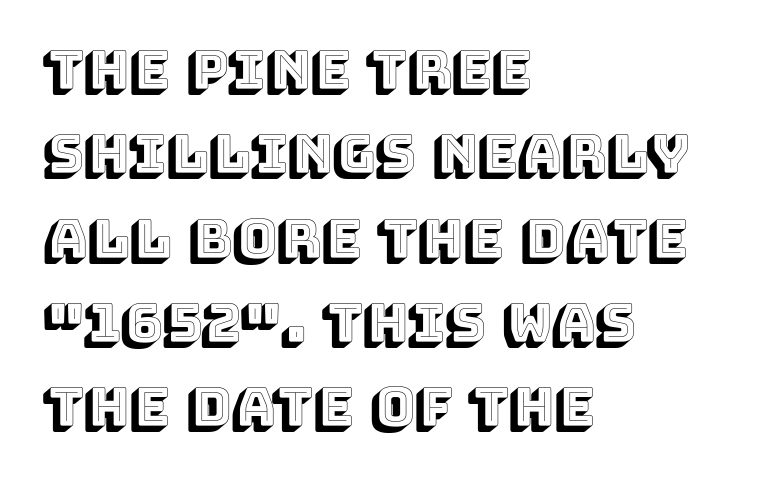
Q: Is the text italic (slanted)? A: No, it is upright.
Q: Is the text underlined? A: No.
Q: How is the paragraph aligned? A: Left-aligned.
Q: Is the spacing between letters normal or unusually wide? A: Normal.
Q: Is the spacing between lines tight, normal or loose? A: Normal.
Q: Width (condensed, normal, or wide)? A: Normal.
Q: x-height? A: Large.
Q: Monospaced? A: No.
